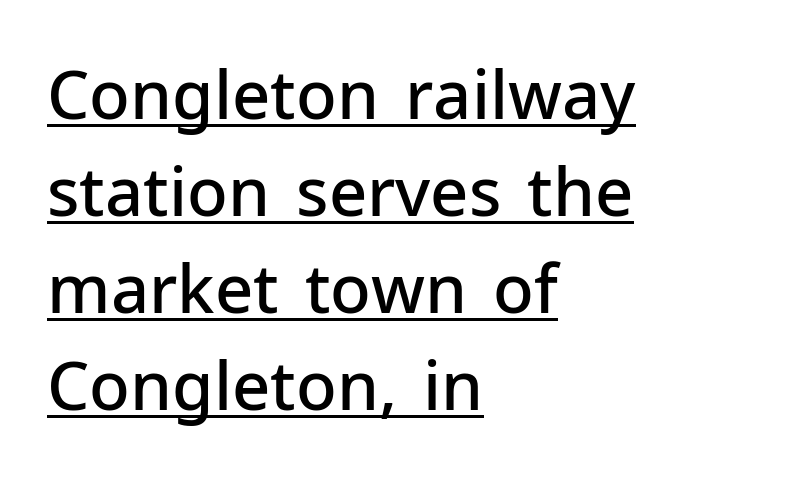
A classic flush-left, rag-right setting is used for this passage. Letter spacing: default. A typesetter would call this leading conventional body-copy spacing. Note the varied advance widths — an 'i' is clearly narrower than an 'm'.
